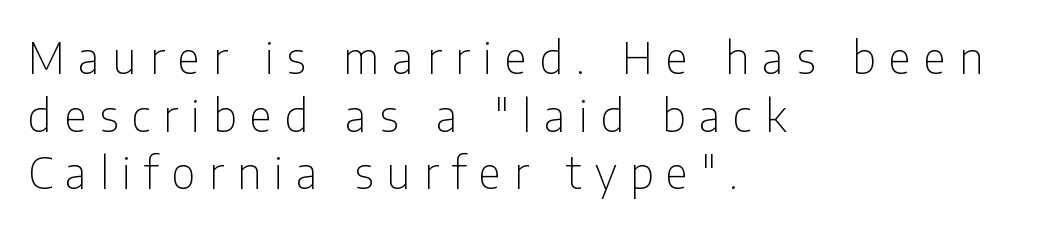
{"serif": "no", "italic": "no", "bold": "no", "weight": "thin", "width": "condensed", "stroke_contrast": "low", "x_height": "medium", "monospaced": "no", "underline": "no", "align": "left", "line_spacing": "normal", "line_spacing_ratio": 1.31, "letter_spacing": "wide", "letter_spacing_em": 0.3, "glyph_px": 44}
